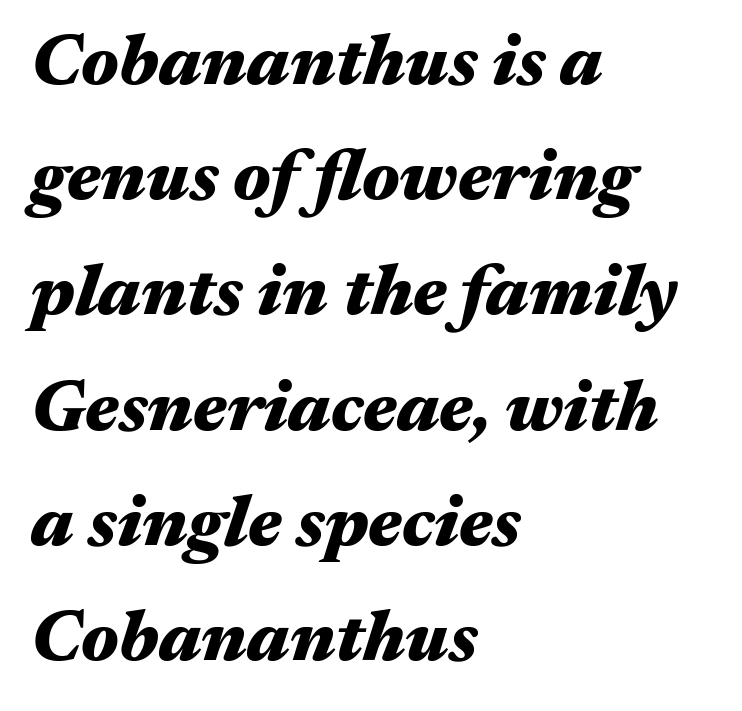
The image shows 72 px heavy, wide type, italic (leaning right); set left-aligned, normal line spacing (1.6x), normal letter spacing, not underlined; medium stroke contrast and a medium x-height.
